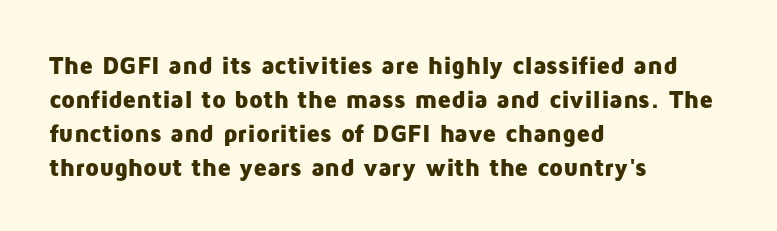
Q: Is the text bold? A: Yes.
Q: Is the text italic (slanted)? A: No, it is upright.
Q: Is the text underlined? A: No.
Q: How is the paragraph aligned? A: Left-aligned.
Q: Is the spacing between letters normal or unusually wide? A: Normal.
Q: Is the spacing between lines tight, normal or loose? A: Normal.
